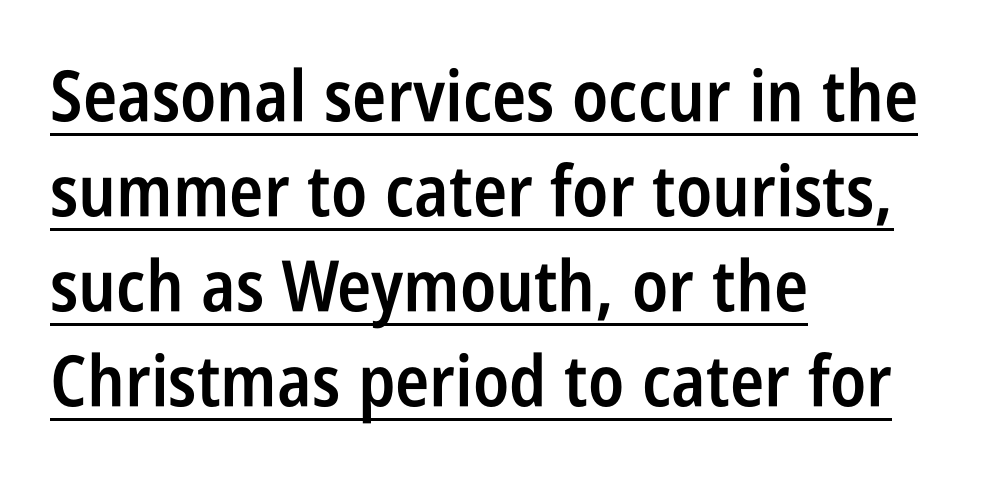
{"serif": "no", "italic": "no", "bold": "semi", "weight": "semibold", "width": "condensed", "stroke_contrast": "low", "x_height": "large", "monospaced": "no", "underline": "yes", "align": "left", "line_spacing": "normal", "line_spacing_ratio": 1.34, "letter_spacing": "normal", "letter_spacing_em": 0.0, "glyph_px": 71}
